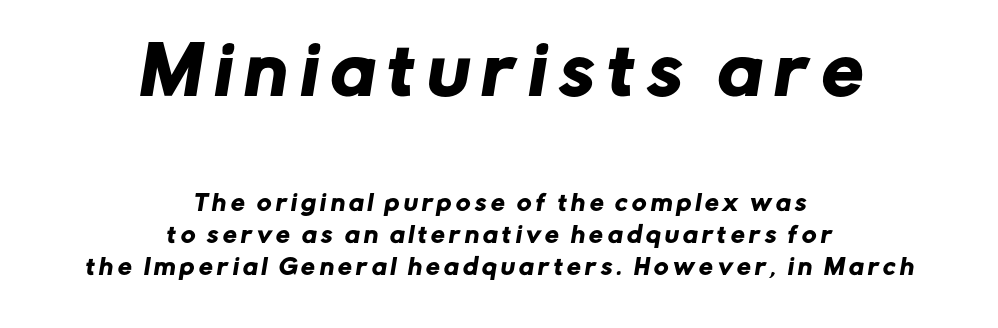
Teacher's note: observe the equal gaps on both sides — that is centered alignment. Font category for this specimen: sans-serif. The passage shown is typed in a proportional face where columns would drift. Top chunk: large. Bottom chunk: small.
